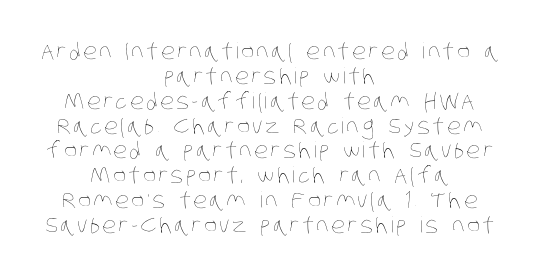
{"bold": "no", "underline": "no", "align": "center", "line_spacing": "tight", "line_spacing_ratio": 1.13, "glyph_px": 22}
